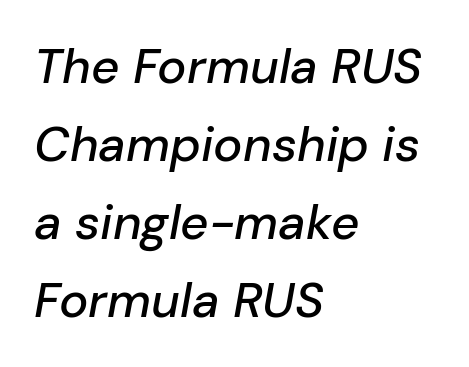
The image shows 49 px text type, italic (leaning right); set left-aligned, normal line spacing (1.59x), normal letter spacing, not underlined; low stroke contrast and a medium x-height.
